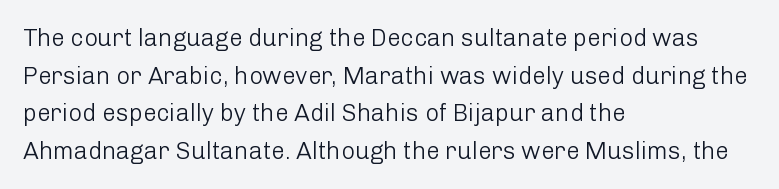
The image shows 24 px text type, upright; set left-aligned, normal line spacing (1.57x), normal letter spacing, not underlined.
